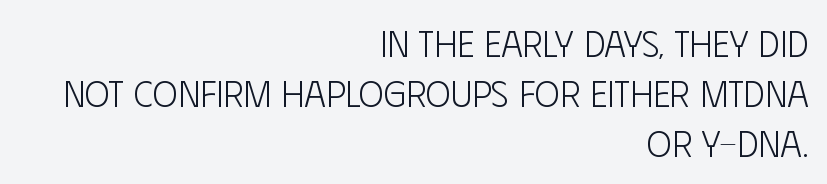
Alignment: flush right. Each letter's strokes conclude bluntly, with no projecting serifs. This sample uses plain, unmodified letter spacing. The letters stand upright; this is a roman face. The weight tops out at a normal text grade.
